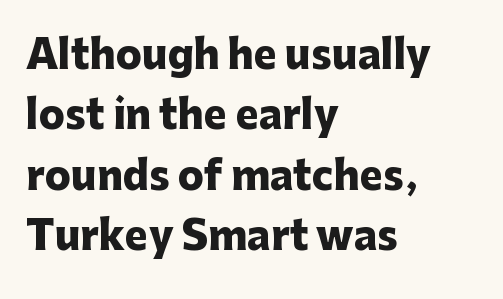
Check under the words: just untouched page. Which margin do the lines hug? The left one — the right edge is uneven. Posture: vertical. A typesetter would call this proportional, since set widths differ per character.
